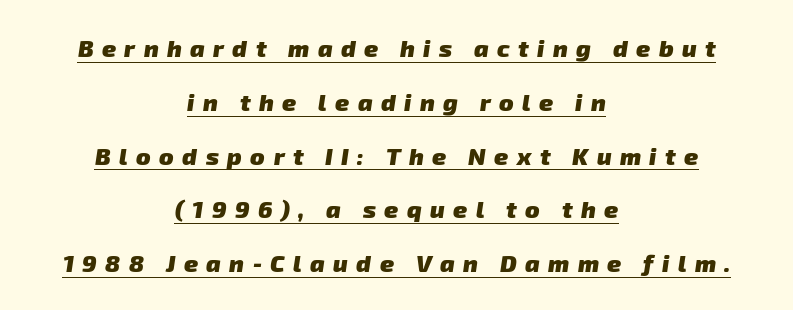
Does a line run under the words? Yes, clearly. The typesetter chose a symmetrical, centered arrangement here. The letters are spread apart with noticeably loose tracking. In terms of weight, the rendering is a true, heavy bold. How would I describe the line gaps? Wide and relaxed.
